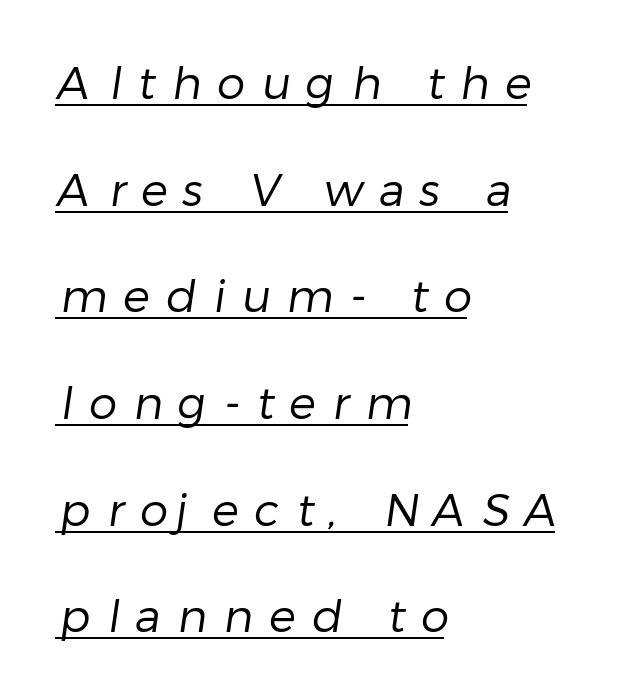
{"serif": "no", "bold": "no", "weight": "regular", "width": "normal", "stroke_contrast": "low", "x_height": "medium", "monospaced": "no", "underline": "yes", "align": "left", "line_spacing": "loose", "line_spacing_ratio": 2.37, "letter_spacing": "wide", "letter_spacing_em": 0.36, "glyph_px": 45}
